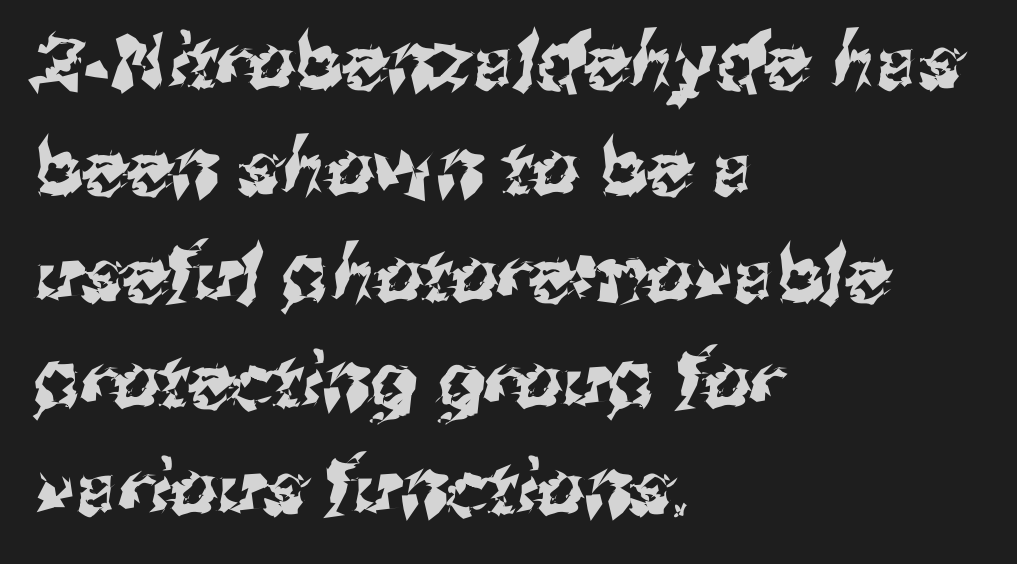
{"serif": "no", "width": "normal", "stroke_contrast": "medium", "x_height": "medium", "monospaced": "no", "underline": "no", "align": "left", "line_spacing": "normal", "line_spacing_ratio": 1.42, "letter_spacing": "normal", "letter_spacing_em": 0.0, "glyph_px": 75}
